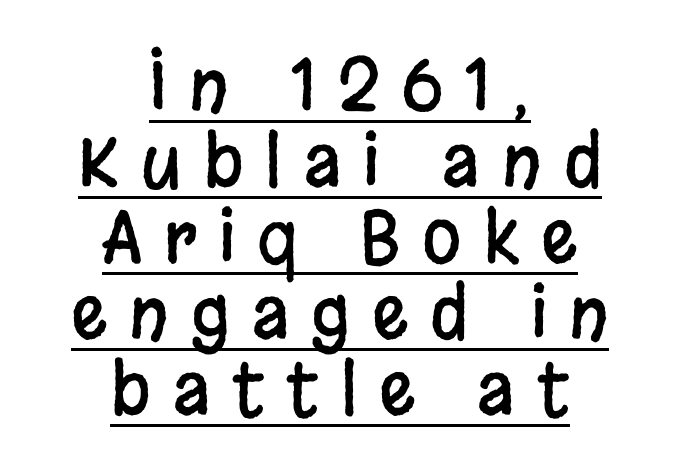
{"serif": "no", "italic": "no", "width": "condensed", "stroke_contrast": "low", "x_height": "large", "monospaced": "no", "underline": "yes", "align": "center", "line_spacing": "tight", "line_spacing_ratio": 1.07, "letter_spacing": "wide", "letter_spacing_em": 0.31, "glyph_px": 71}
